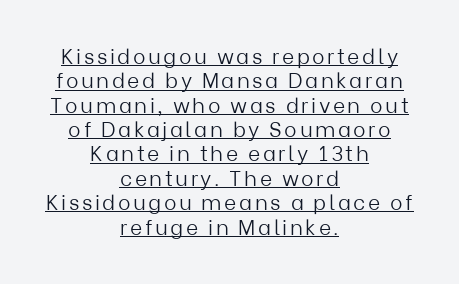
Q: Is the text bold? A: No.
Q: Is the text italic (slanted)? A: No, it is upright.
Q: Is the text underlined? A: Yes.
Q: How is the paragraph aligned? A: Centered.
